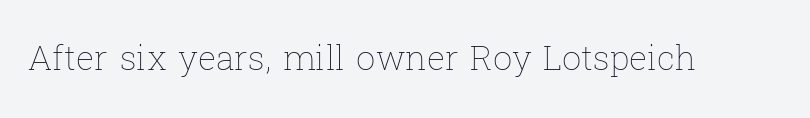
Spacing verdict: proportional, widths tailored to each character. No extra tracking has been applied to these lines. These glyphs show unthickened strokes, regular width or finer. Check the space under the baseline: it is left empty. Tall strokes in this sample are plumb rather than angled.
